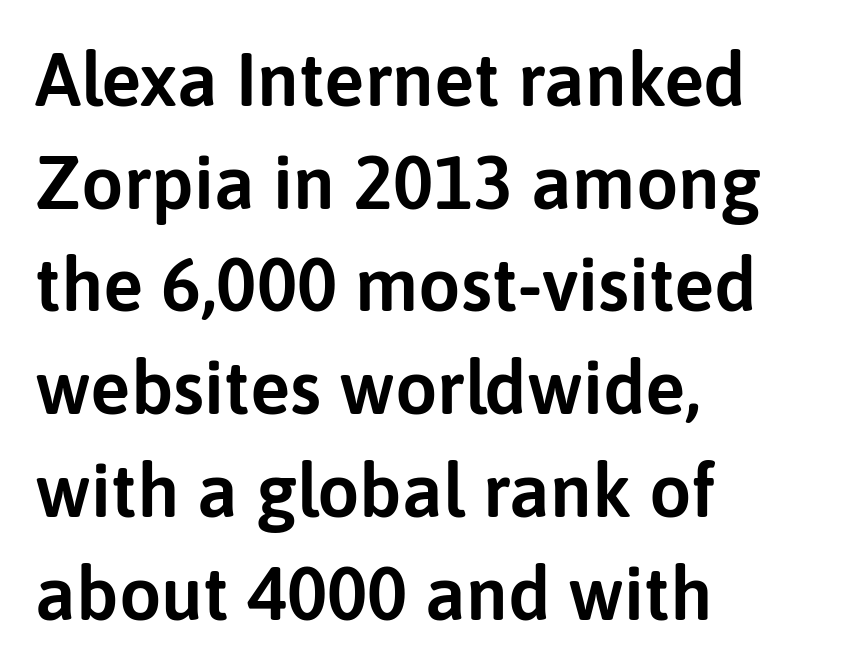
The image shows 75 px sans-serif type, upright; set left-aligned, normal line spacing (1.37x), normal letter spacing, not underlined; low stroke contrast and a medium x-height.
